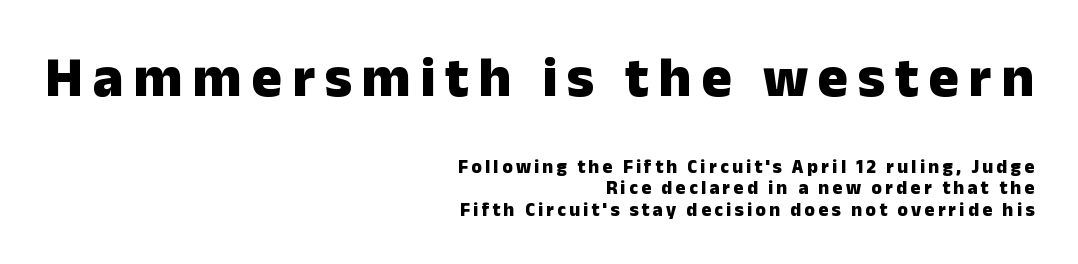
Leading is clearly below the norm, producing a dense column. It's the straight-up-and-down kind of type. Just letters on the line, the space beneath them empty. These lines are composed in type without serifs.
